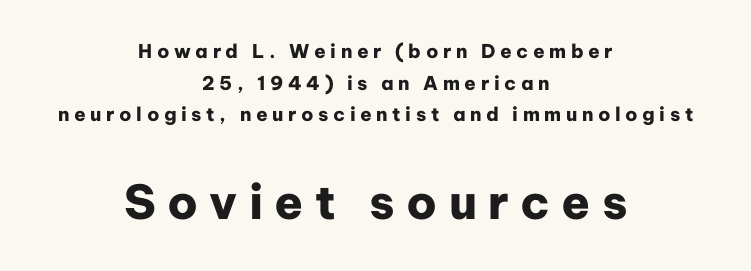
Q: Is the text bold? A: Yes.
Q: Is the text italic (slanted)? A: No, it is upright.
Q: Is the typeface a serif or a sans-serif typeface? A: Sans-serif.
Q: Is the text underlined? A: No.
Q: How is the paragraph aligned? A: Centered.
Q: Is the spacing between letters normal or unusually wide? A: Unusually wide.
Q: Is the spacing between lines tight, normal or loose? A: Normal.
Q: Which block of text is set in a larger size, the first (top) or the second (bottom)? A: The second (bottom) one.
Q: Width (condensed, normal, or wide)? A: Normal.
Q: Stroke contrast? A: Low.
Q: x-height? A: Medium.
Q: Monospaced? A: No.
